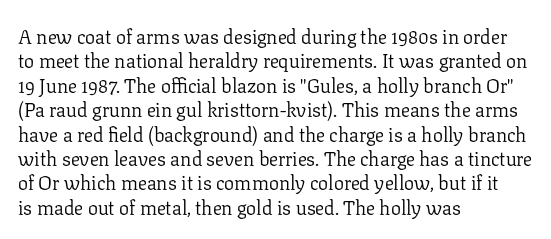
Q: Is the text bold? A: No.
Q: Is the text italic (slanted)? A: No, it is upright.
Q: Is the text underlined? A: No.
Q: How is the paragraph aligned? A: Left-aligned.
Q: Is the spacing between letters normal or unusually wide? A: Normal.
